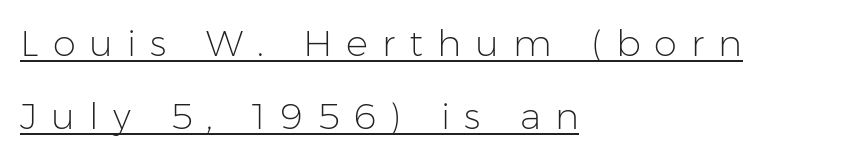
Q: Is the text bold? A: No.
Q: Is the text italic (slanted)? A: No, it is upright.
Q: Is the typeface a serif or a sans-serif typeface? A: Sans-serif.
Q: Is the text underlined? A: Yes.
Q: How is the paragraph aligned? A: Left-aligned.
Q: Is the spacing between letters normal or unusually wide? A: Unusually wide.
Q: Is the spacing between lines tight, normal or loose? A: Loose.
Q: Width (condensed, normal, or wide)? A: Normal.
Q: Stroke contrast? A: Low.
Q: x-height? A: Medium.
Q: Monospaced? A: No.
